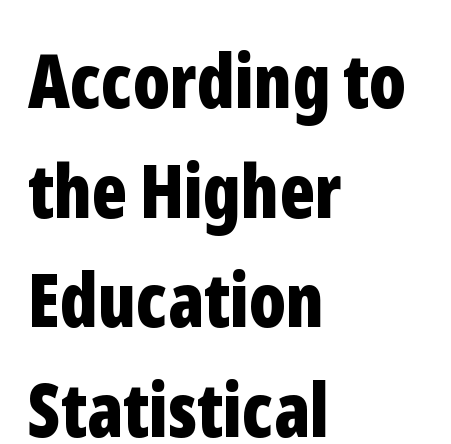
The zone under the glyphs is completely vacant. To sum up the face: it is a sans, with no serifs. Thick stems and heavy bowls — unmistakably bold. These lines stack with their left ends in a neat column.
